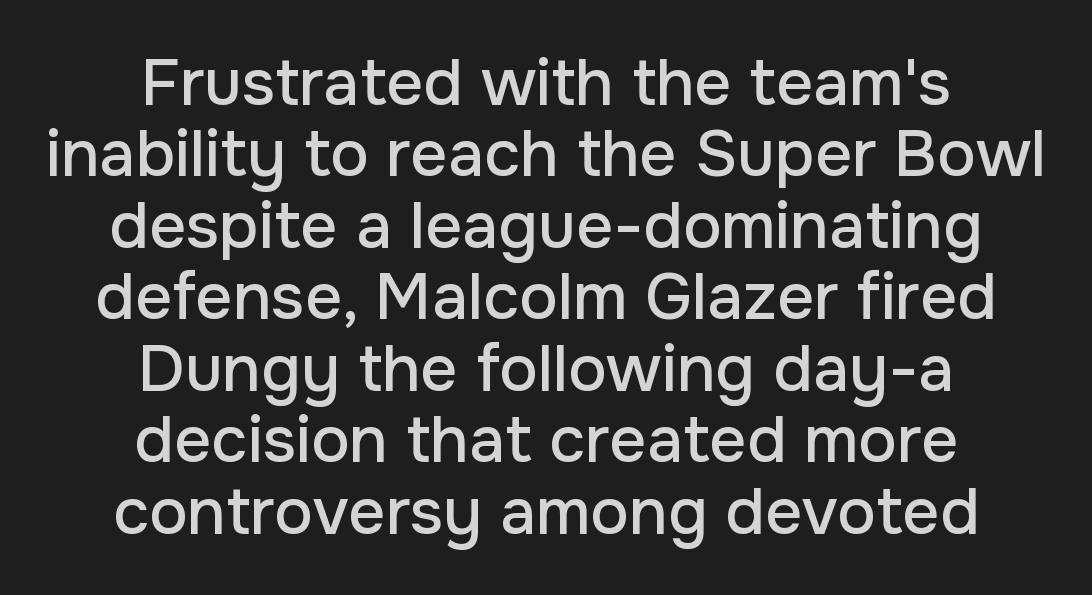
A centered setting, common on invitations and titles, is used for this passage. Each word holds together tightly as a unit, with standard inter-letter gaps. Vertically, the passage feels compressed, each row crowding the next. The letters stand upright; this is a roman face.
